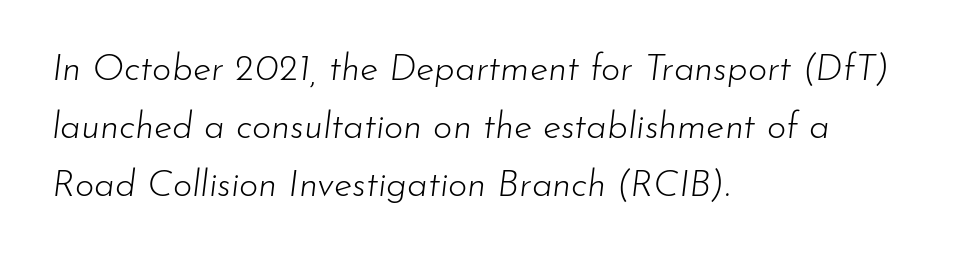
Looks like regular typesetting: each glyph gets only the width it needs. The setting favours the left margin, as ordinary paragraphs usually do. What's the leading like? Ordinary, nothing unusual. This sample uses an oblique cut, with every glyph tilted off the vertical. The gaps between neighbouring characters are ordinary and unremarkable. Letters rest on an invisible, unmarked baseline.
